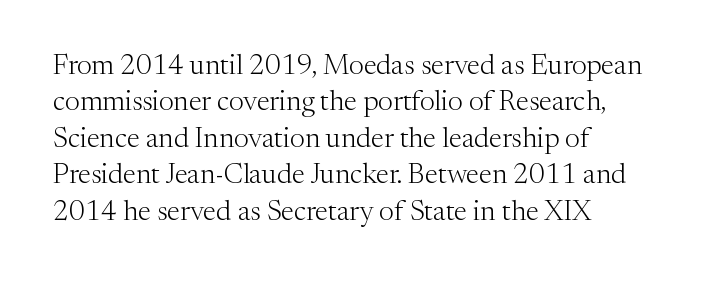
The image shows 28 px light serif type, upright; set left-aligned, normal line spacing (1.3x), normal letter spacing, not underlined; medium stroke contrast and a medium x-height.
